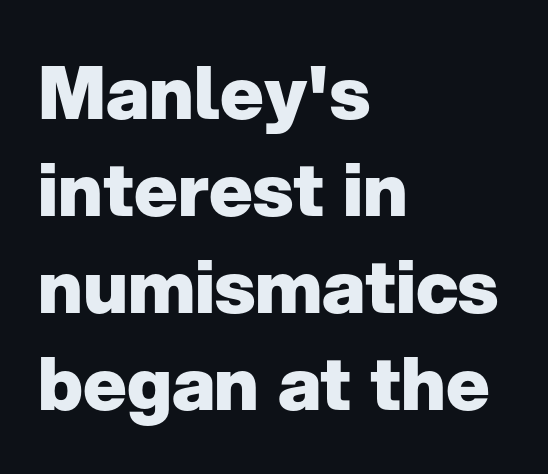
Q: Is the text bold? A: Yes.
Q: Is the text italic (slanted)? A: No, it is upright.
Q: Is the typeface a serif or a sans-serif typeface? A: Sans-serif.
Q: Is the text underlined? A: No.
Q: How is the paragraph aligned? A: Left-aligned.
Q: Is the spacing between letters normal or unusually wide? A: Normal.
Q: Is the spacing between lines tight, normal or loose? A: Normal.
Q: Width (condensed, normal, or wide)? A: Normal.
Q: Stroke contrast? A: Low.
Q: x-height? A: Medium.
Q: Monospaced? A: No.
